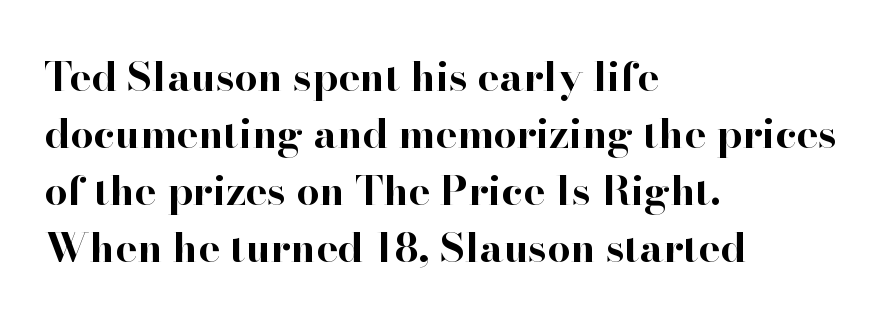
Line beginnings align vertically; line endings do not. Tracking here is standard; glyphs follow each other at the usual distance. Each letter's strokes conclude with small projecting serifs. Regular leading.
